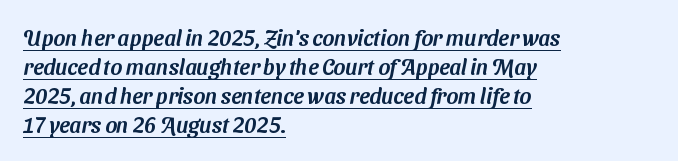
{"underline": "yes", "align": "left", "line_spacing": "normal", "line_spacing_ratio": 1.32, "letter_spacing": "normal", "letter_spacing_em": 0.0, "glyph_px": 22}
